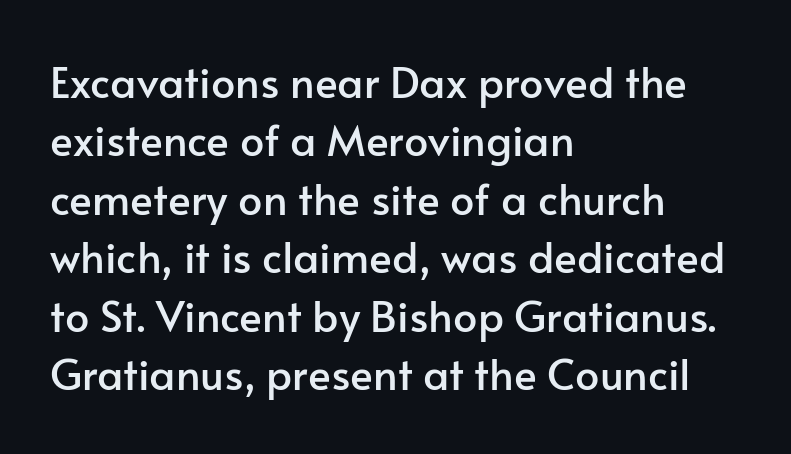
{"serif": "no", "italic": "no", "width": "normal", "stroke_contrast": "low", "x_height": "small", "monospaced": "no", "underline": "no", "align": "left", "line_spacing": "normal", "line_spacing_ratio": 1.36, "letter_spacing": "normal", "letter_spacing_em": 0.0, "glyph_px": 43}
